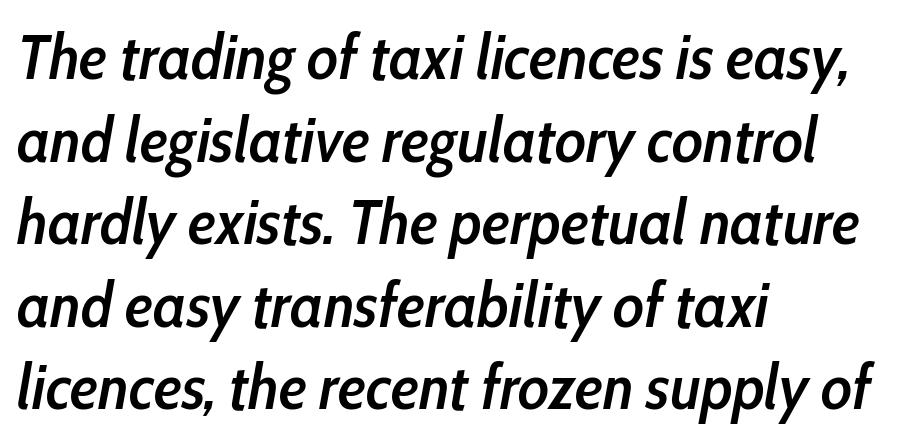
{"italic": "yes", "lean": "right", "slant_degrees": 10, "bold": "semi", "weight": "semibold", "width": "condensed", "stroke_contrast": "low", "x_height": "medium", "monospaced": "no", "underline": "no", "align": "left", "line_spacing": "normal", "line_spacing_ratio": 1.29, "letter_spacing": "normal", "letter_spacing_em": 0.0, "glyph_px": 64}
